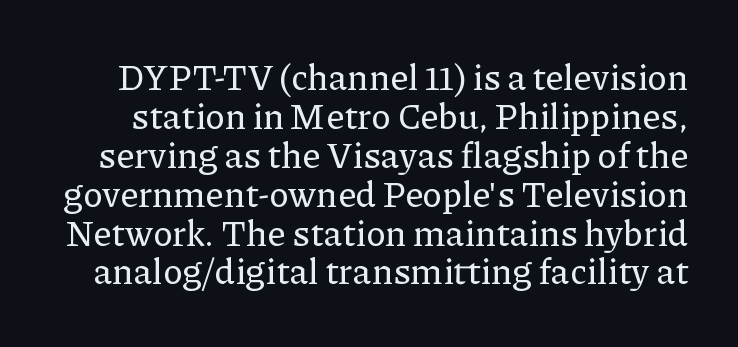
Q: Is the text italic (slanted)? A: No, it is upright.
Q: Is the typeface a serif or a sans-serif typeface? A: Serif.
Q: Is the text underlined? A: No.
Q: Is the spacing between letters normal or unusually wide? A: Normal.
Q: Is the spacing between lines tight, normal or loose? A: Tight.
Q: Width (condensed, normal, or wide)? A: Normal.
Q: Stroke contrast? A: Low.
Q: x-height? A: Medium.
Q: Monospaced? A: No.
